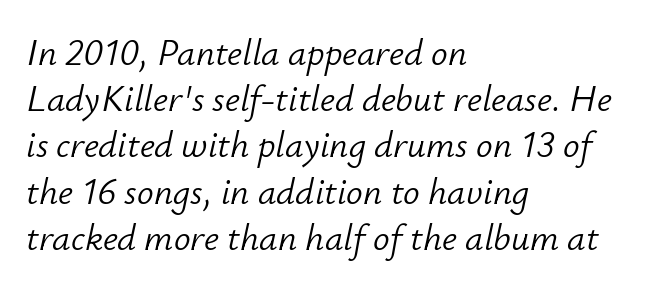
{"italic": "yes", "lean": "right", "slant_degrees": 12, "bold": "no", "weight": "light", "width": "normal", "stroke_contrast": "low", "x_height": "small", "monospaced": "no", "underline": "no", "align": "left", "line_spacing": "normal", "line_spacing_ratio": 1.25, "letter_spacing": "normal", "letter_spacing_em": 0.0, "glyph_px": 37}
